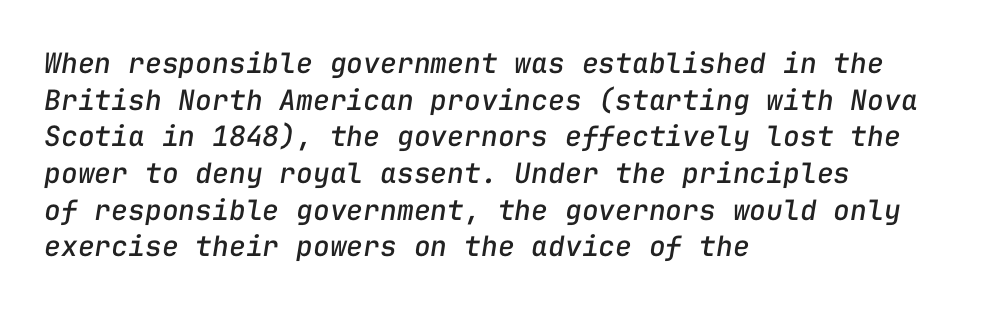
The image shows 28 px text type, italic (leaning right), monospaced; set left-aligned, normal line spacing (1.31x), normal letter spacing, not underlined; low stroke contrast and a medium x-height.
